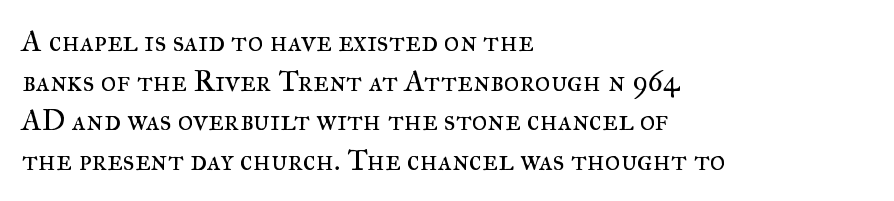
The image shows 30 px regular-weight serif type, upright; set left-aligned, normal line spacing (1.32x), normal letter spacing, not underlined; medium stroke contrast and a small x-height.
